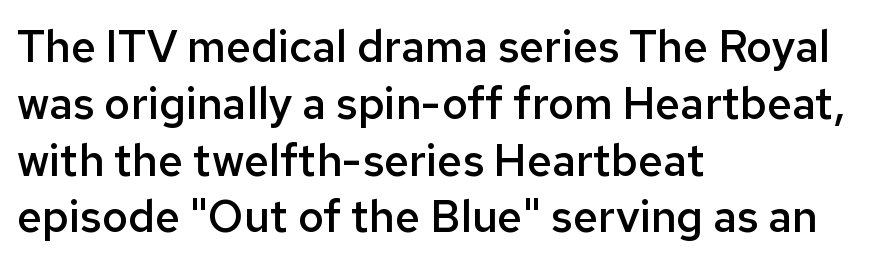
These lines are set flush left with a ragged right edge. Notice how descenders clear the ascenders below comfortably — that's standard leading. Students, this is semibold: more ink than regular, less than bold. Are there feet on the stems? There aren't — it's a sans. A typesetter would call this proportional, since set widths differ per character. Descenders hang freely into open space.
